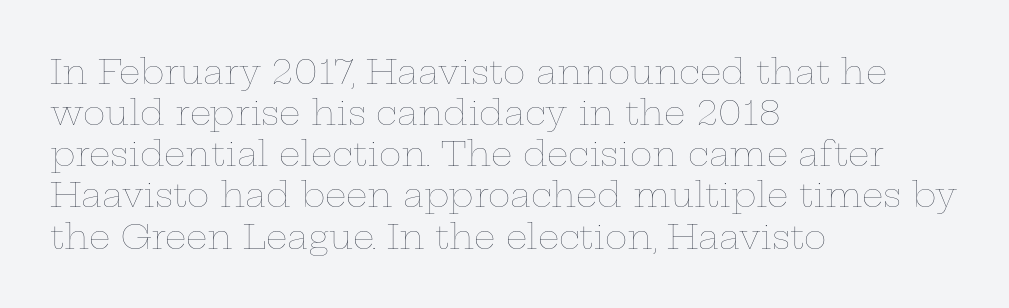
The passage shown is typed in a proportional face where columns would drift. Every stem runs plumb, perpendicular to the baseline. Horizontal alignment here is leftward, the default for most running prose. There is no visible air inserted between adjacent glyphs.
